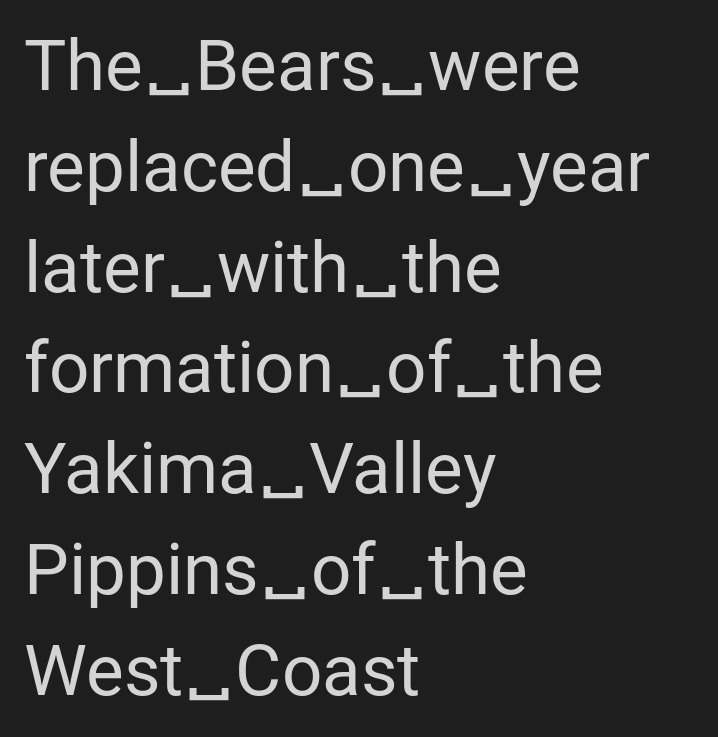
Q: Is the text bold? A: No.
Q: Is the text italic (slanted)? A: No, it is upright.
Q: Is the typeface a serif or a sans-serif typeface? A: Sans-serif.
Q: Is the text underlined? A: No.
Q: How is the paragraph aligned? A: Left-aligned.
Q: Is the spacing between letters normal or unusually wide? A: Normal.
Q: Is the spacing between lines tight, normal or loose? A: Normal.
Q: Width (condensed, normal, or wide)? A: Normal.
Q: Stroke contrast? A: Low.
Q: x-height? A: Medium.
Q: Monospaced? A: No.
